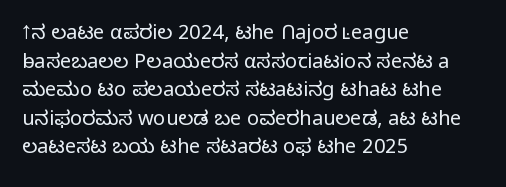
{"italic": "no", "bold": "no", "underline": "no", "align": "left", "line_spacing": "normal", "line_spacing_ratio": 1.43, "letter_spacing": "normal", "letter_spacing_em": 0.0, "glyph_px": 20}
